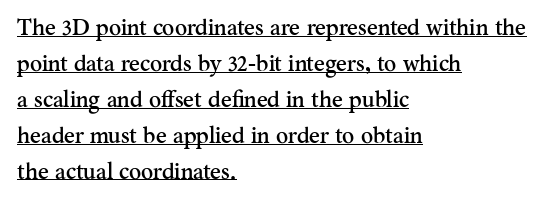
The image shows 23 px text type, upright; set left-aligned, normal line spacing (1.56x), normal letter spacing, underlined.
